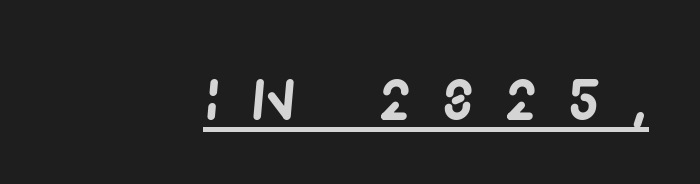
The gaps between neighbouring characters are conspicuously large. Which margin do the lines hug? The right one — the left edge is uneven. Varying glyph widths throughout — classic text-font behaviour. An italicized treatment has been applied to the whole sample.
